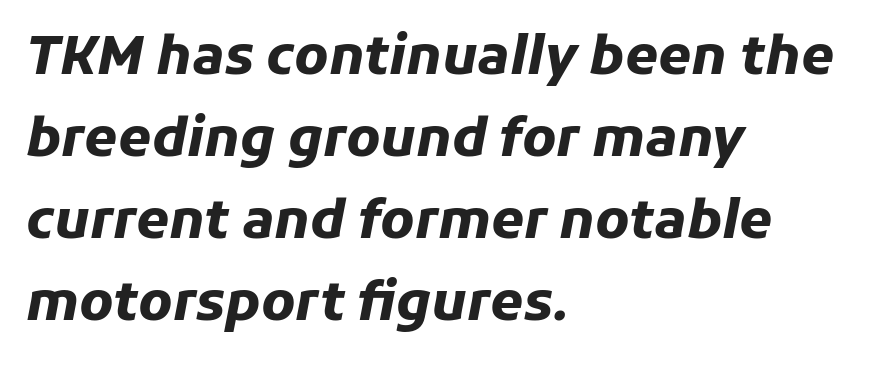
Evenly set lines give the paragraph a standard silhouette. Nothing unusual about the tracking: characters are spaced as the font intends. Unmarked baselines from the first word to the last. Italic: yes, the glyphs are oblique. The typesetting leans heavy: a genuine bold.
